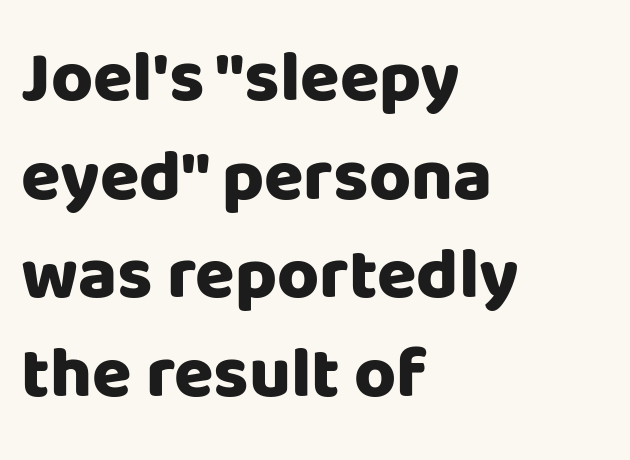
Q: Is the text bold? A: Yes.
Q: Is the text italic (slanted)? A: No, it is upright.
Q: Is the typeface a serif or a sans-serif typeface? A: Sans-serif.
Q: Is the text underlined? A: No.
Q: How is the paragraph aligned? A: Left-aligned.
Q: Is the spacing between letters normal or unusually wide? A: Normal.
Q: Is the spacing between lines tight, normal or loose? A: Normal.
Q: Width (condensed, normal, or wide)? A: Normal.
Q: Stroke contrast? A: Low.
Q: x-height? A: Large.
Q: Monospaced? A: No.
